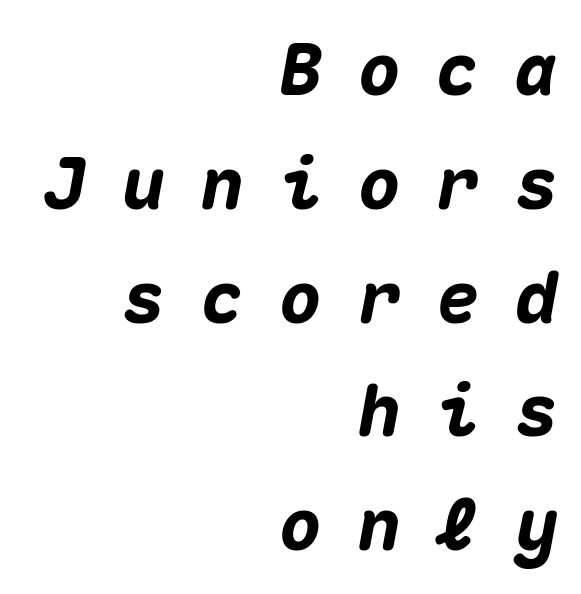
Q: Is the text bold? A: Yes.
Q: Is the text italic (slanted)? A: Yes, it leans right by about 10 degrees.
Q: Is the text underlined? A: No.
Q: How is the paragraph aligned? A: Right-aligned.
Q: Is the spacing between letters normal or unusually wide? A: Unusually wide.
Q: Is the spacing between lines tight, normal or loose? A: Normal.
Q: Width (condensed, normal, or wide)? A: Normal.
Q: Stroke contrast? A: Medium.
Q: x-height? A: Medium.
Q: Monospaced? A: Yes.
